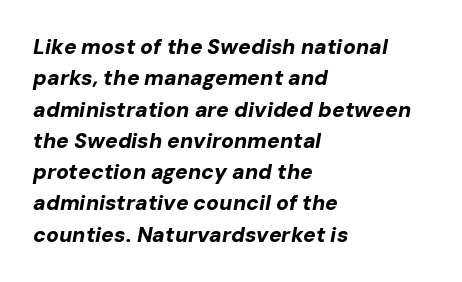
The passage shown leans; its letterforms are oblique. The rows are spaced the way most documents space them. These lines carry a lot of weight — the face is fully bold. Only glyphs here, with clear space below each row. These lines stack with their left ends in a neat column. The line texture is even and compact thanks to regular tracking.
